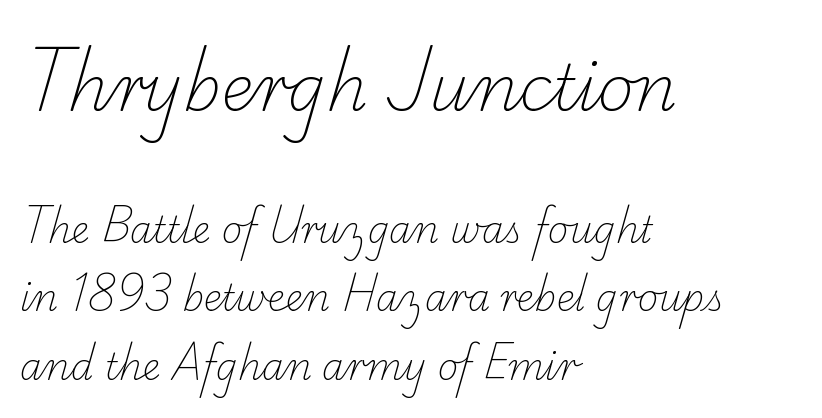
{"serif": "yes", "bold": "no", "weight": "light", "width": "normal", "stroke_contrast": "low", "x_height": "small", "monospaced": "no", "underline": "no", "align": "left", "line_spacing": "loose", "line_spacing_ratio": 1.9, "letter_spacing": "normal", "letter_spacing_em": 0.0, "larger_block": "first", "size_ratio": 1.75, "glyph_px": 63}
